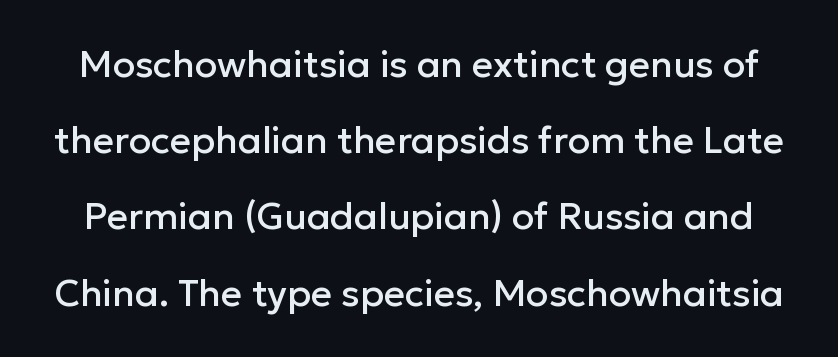
Q: Is the text italic (slanted)? A: No, it is upright.
Q: Is the typeface a serif or a sans-serif typeface? A: Sans-serif.
Q: Is the text underlined? A: No.
Q: Is the spacing between letters normal or unusually wide? A: Normal.
Q: Is the spacing between lines tight, normal or loose? A: Loose.
Q: Width (condensed, normal, or wide)? A: Normal.
Q: Stroke contrast? A: Low.
Q: x-height? A: Medium.
Q: Monospaced? A: No.
